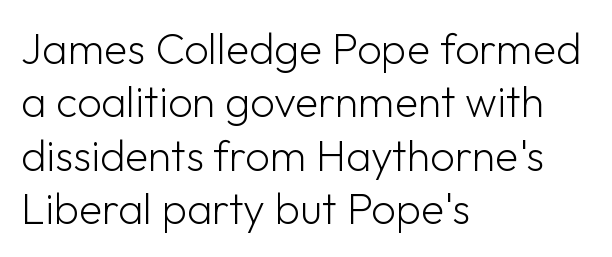
The image shows 43 px light sans-serif type, upright; set left-aligned, line spacing 1.24x, normal letter spacing, not underlined; low stroke contrast and a medium x-height.
